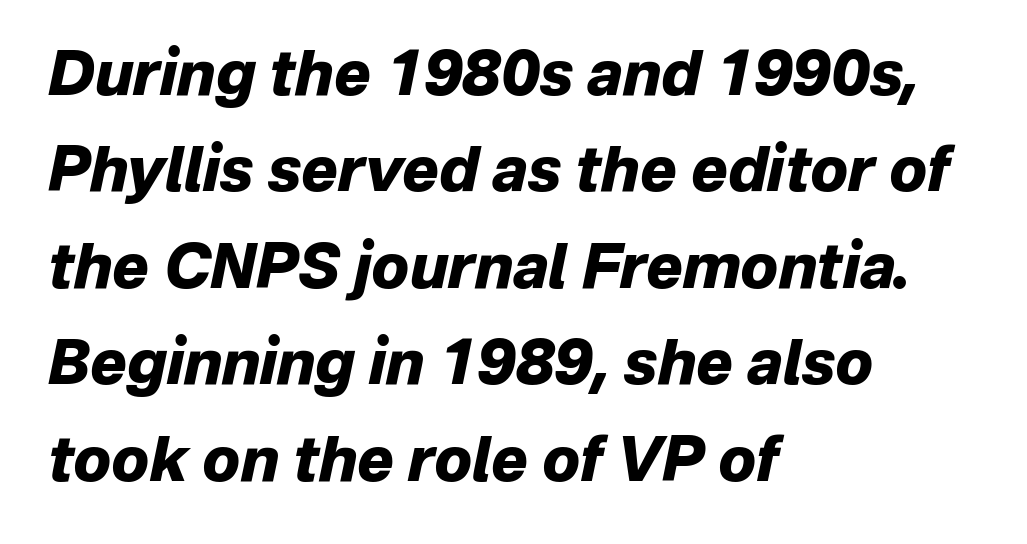
What weight is shown? A full bold with thick strokes. The passage shown leans; its letterforms are oblique. Nothing unusual about the tracking: characters are spaced as the font intends. Each letter keeps its own natural width here, so spacing adapts to shape.
